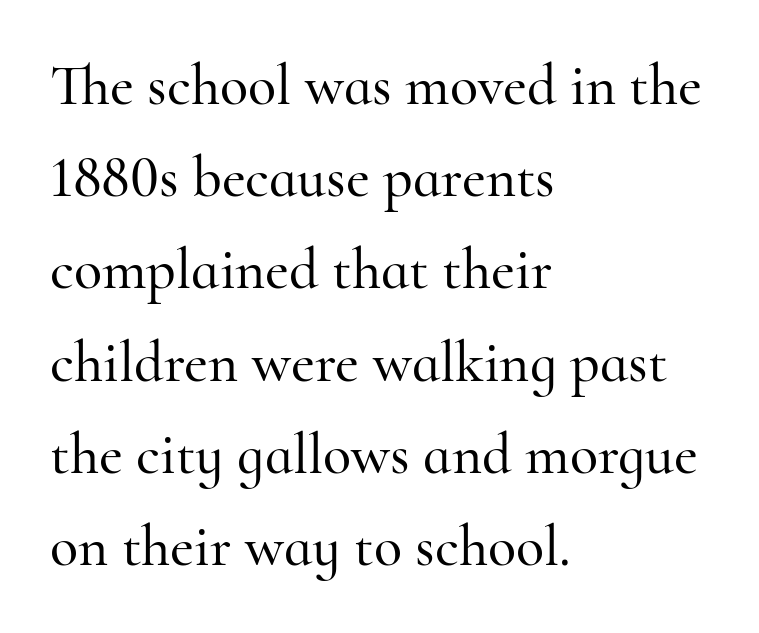
The image shows 58 px serif type, upright; set left-aligned, normal line spacing (1.59x), normal letter spacing, not underlined; high stroke contrast and a small x-height.
